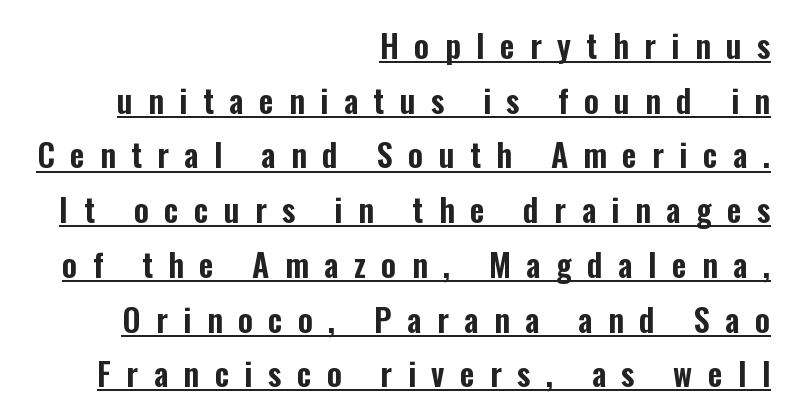
The image shows 32 px condensed sans-serif type, upright; set right-aligned, line spacing 1.71x, unusually wide letter spacing (+0.48 em), underlined; low stroke contrast and a medium x-height.
